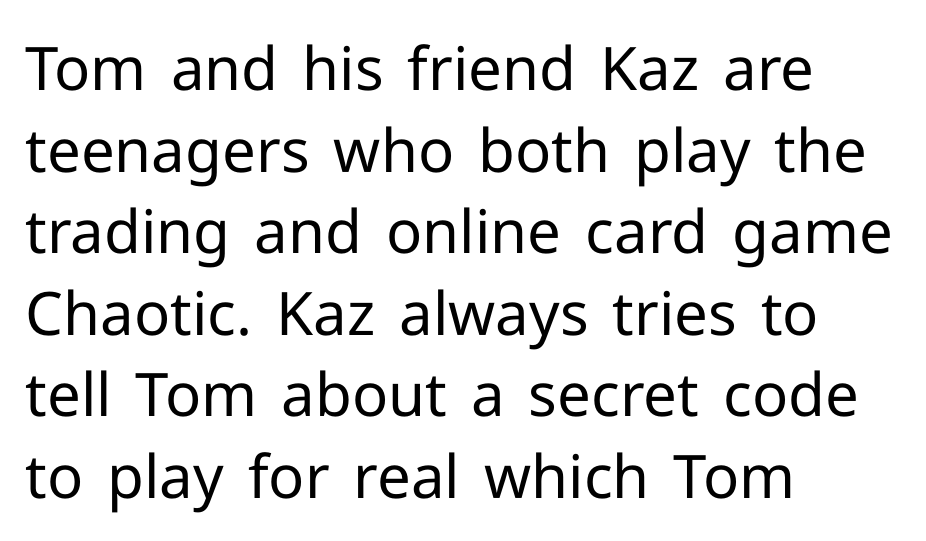
Q: Is the text bold? A: No.
Q: Is the text italic (slanted)? A: No, it is upright.
Q: Is the typeface a serif or a sans-serif typeface? A: Sans-serif.
Q: Is the text underlined? A: No.
Q: How is the paragraph aligned? A: Left-aligned.
Q: Is the spacing between letters normal or unusually wide? A: Normal.
Q: Is the spacing between lines tight, normal or loose? A: Normal.
Q: Width (condensed, normal, or wide)? A: Normal.
Q: Stroke contrast? A: Low.
Q: x-height? A: Medium.
Q: Monospaced? A: No.
